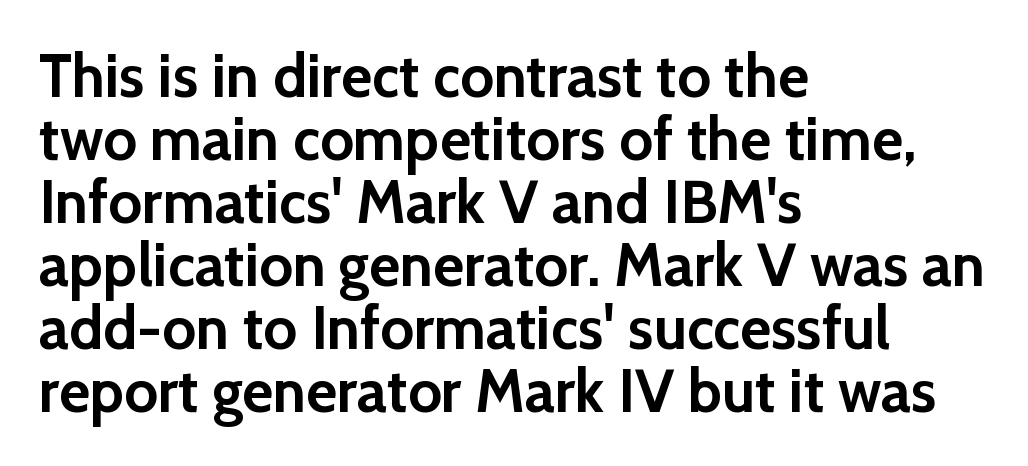
Q: Is the text bold? A: Yes.
Q: Is the text italic (slanted)? A: No, it is upright.
Q: Is the typeface a serif or a sans-serif typeface? A: Sans-serif.
Q: Is the text underlined? A: No.
Q: How is the paragraph aligned? A: Left-aligned.
Q: Is the spacing between letters normal or unusually wide? A: Normal.
Q: Is the spacing between lines tight, normal or loose? A: Tight.
Q: Width (condensed, normal, or wide)? A: Normal.
Q: x-height? A: Medium.
Q: Monospaced? A: No.
